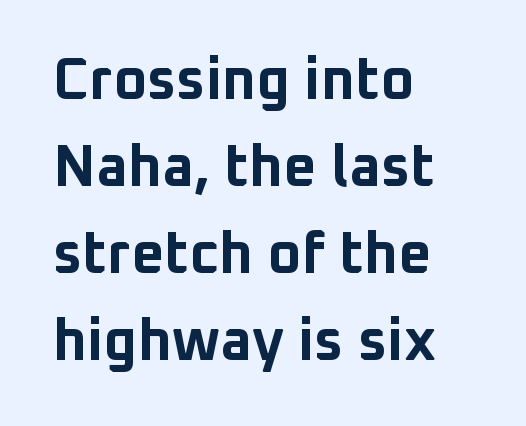
Nothing sits at the stroke ends, so this counts as sans-serif. Leftover space on each line is placed entirely after the last word. In terms of leading, this rendering sits right in the middle. Short note: letters normally spaced. A typesetter would call this proportional, since set widths differ per character.
